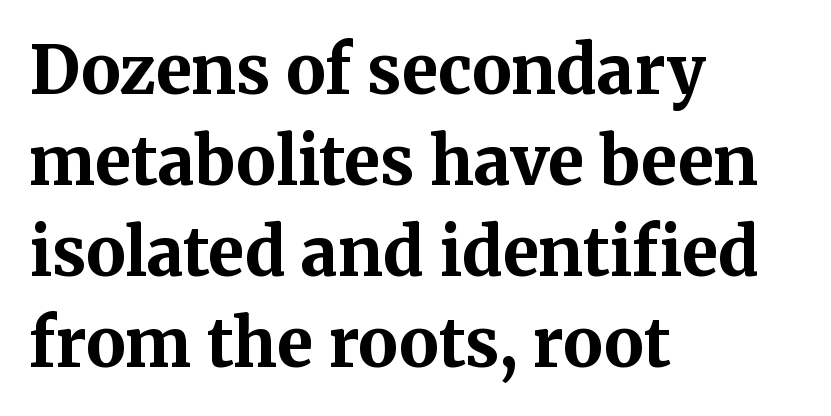
Q: Is the text bold? A: Yes.
Q: Is the text italic (slanted)? A: No, it is upright.
Q: Is the typeface a serif or a sans-serif typeface? A: Serif.
Q: Is the text underlined? A: No.
Q: How is the paragraph aligned? A: Left-aligned.
Q: Is the spacing between letters normal or unusually wide? A: Normal.
Q: Is the spacing between lines tight, normal or loose? A: Normal.
Q: Width (condensed, normal, or wide)? A: Normal.
Q: Stroke contrast? A: Medium.
Q: x-height? A: Medium.
Q: Monospaced? A: No.
